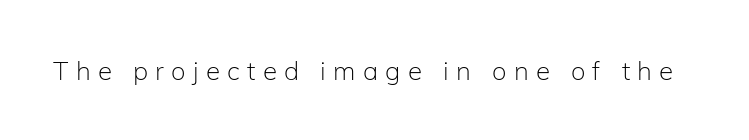
Letter spacing: wide. Stroke mass is kept to a normal reading level or below. Posture: upright roman. Honestly, there is no underline to notice here at all.
